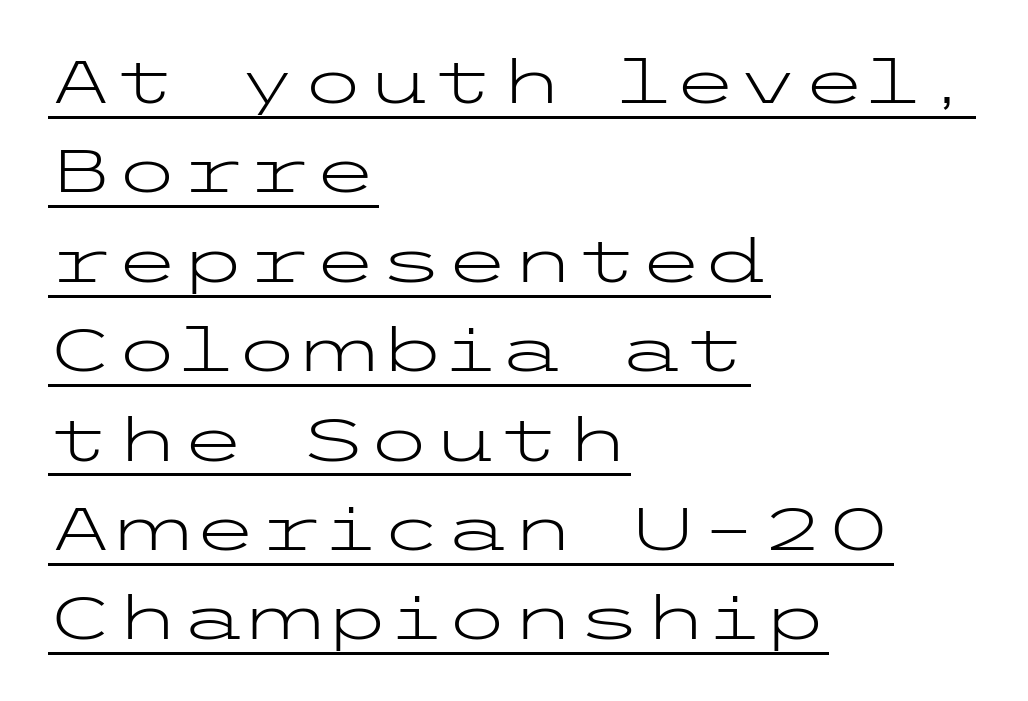
What decoration does the sample have? An underline. If you measured baseline to baseline, you'd find a middling distance. The compositor pushed each line to the left boundary. This is the regular roman posture of the typeface. This sample uses a sans-serif face. Tracking here is standard; glyphs follow each other at the usual distance.
